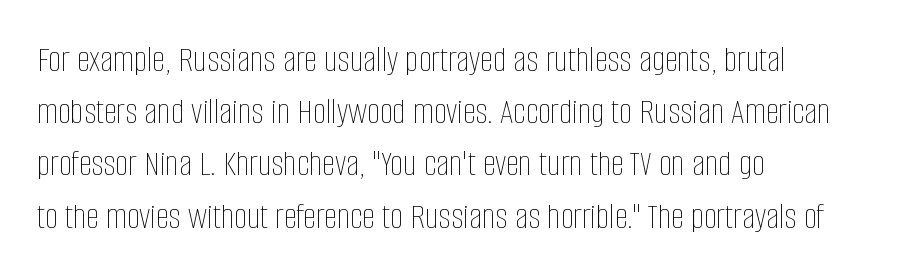
Q: Is the text bold? A: No.
Q: Is the text italic (slanted)? A: No, it is upright.
Q: Is the text underlined? A: No.
Q: How is the paragraph aligned? A: Left-aligned.
Q: Is the spacing between letters normal or unusually wide? A: Normal.
Q: Is the spacing between lines tight, normal or loose? A: Normal.
Q: Width (condensed, normal, or wide)? A: Condensed.
Q: Stroke contrast? A: Low.
Q: x-height? A: Large.
Q: Monospaced? A: No.
